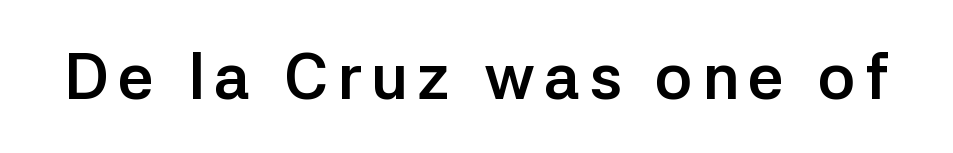
{"serif": "no", "italic": "no", "bold": "yes", "weight": "semibold", "width": "normal", "stroke_contrast": "low", "x_height": "medium", "monospaced": "no", "underline": "no", "glyph_px": 64}
